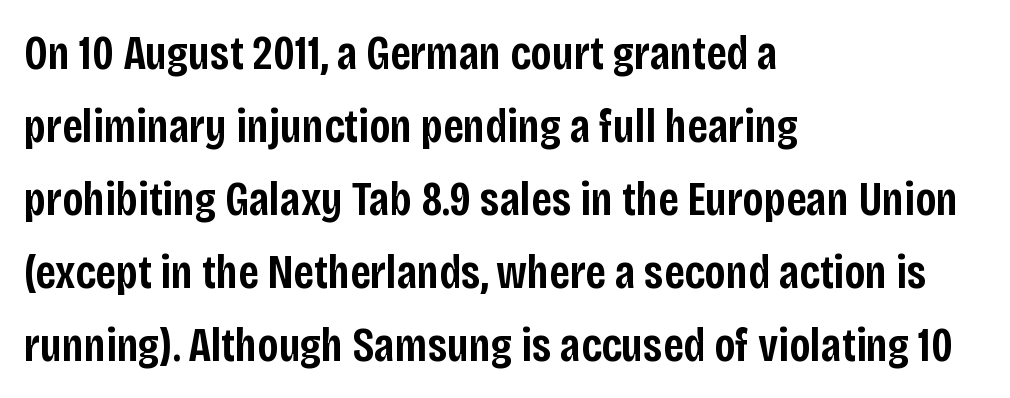
Q: Is the text bold? A: Semi-bold.
Q: Is the text italic (slanted)? A: No, it is upright.
Q: Is the typeface a serif or a sans-serif typeface? A: Sans-serif.
Q: Is the text underlined? A: No.
Q: How is the paragraph aligned? A: Left-aligned.
Q: Is the spacing between letters normal or unusually wide? A: Normal.
Q: Is the spacing between lines tight, normal or loose? A: Normal.
Q: Width (condensed, normal, or wide)? A: Condensed.
Q: Stroke contrast? A: Low.
Q: x-height? A: Large.
Q: Monospaced? A: No.
